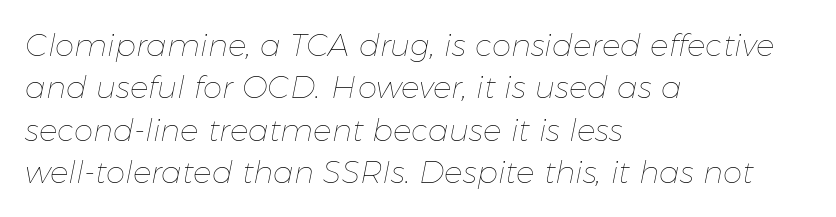
The image shows 31 px thin type, italic (leaning right); set left-aligned, normal line spacing (1.37x), normal letter spacing, not underlined; low stroke contrast and a medium x-height.
